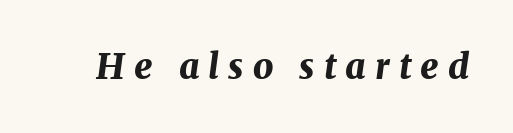
Q: Is the text bold? A: Yes.
Q: Is the text italic (slanted)? A: Yes, it leans right by about 7 degrees.
Q: Is the text underlined? A: No.
Q: Is the spacing between letters normal or unusually wide? A: Unusually wide.
Q: Width (condensed, normal, or wide)? A: Normal.
Q: Stroke contrast? A: Medium.
Q: x-height? A: Medium.
Q: Monospaced? A: No.
